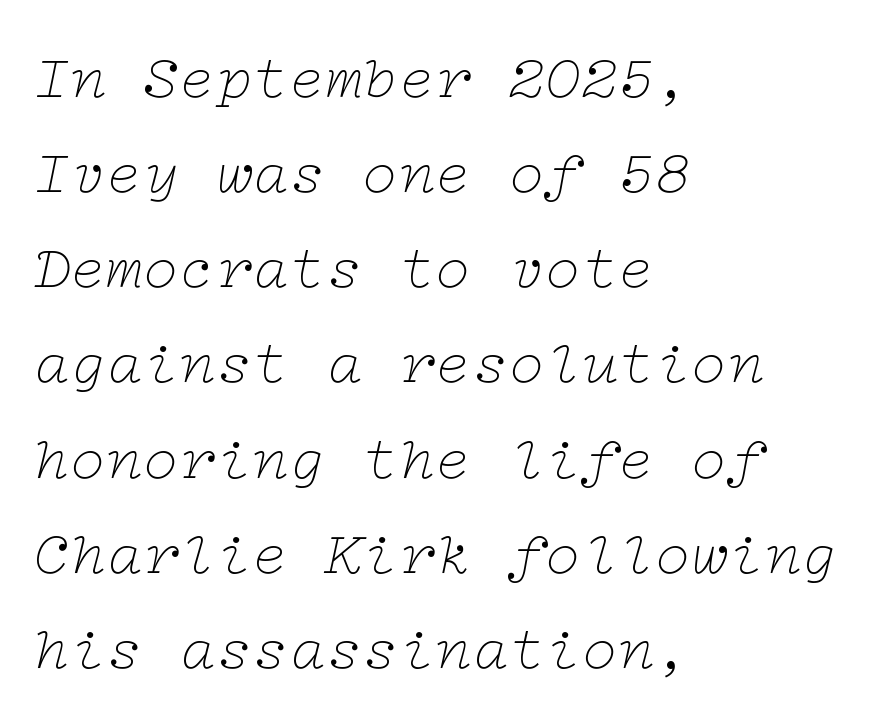
Q: Is the text bold? A: No.
Q: Is the text italic (slanted)? A: Yes, it leans right by about 12 degrees.
Q: Is the typeface a serif or a sans-serif typeface? A: Serif.
Q: Is the text underlined? A: No.
Q: How is the paragraph aligned? A: Left-aligned.
Q: Is the spacing between letters normal or unusually wide? A: Normal.
Q: Is the spacing between lines tight, normal or loose? A: Normal.
Q: Width (condensed, normal, or wide)? A: Wide.
Q: Stroke contrast? A: Low.
Q: x-height? A: Medium.
